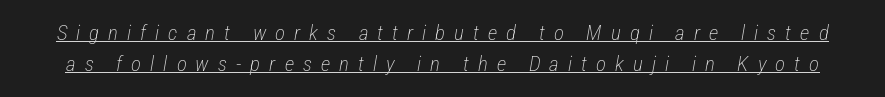
The image shows 21 px text type, italic (leaning right); set normal line spacing (1.47x), unusually wide letter spacing (+0.43 em), underlined.
